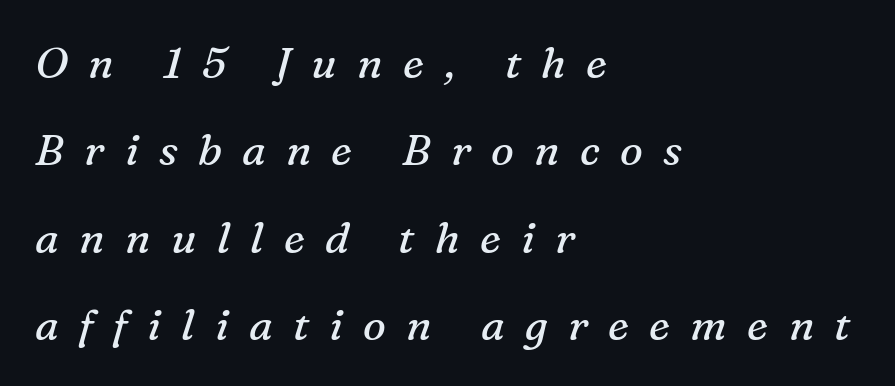
The image shows 43 px regular-weight serif type, italic (leaning right); set left-aligned, loose line spacing (2.03x), unusually wide letter spacing (+0.47 em), not underlined; medium stroke contrast and a medium x-height.
